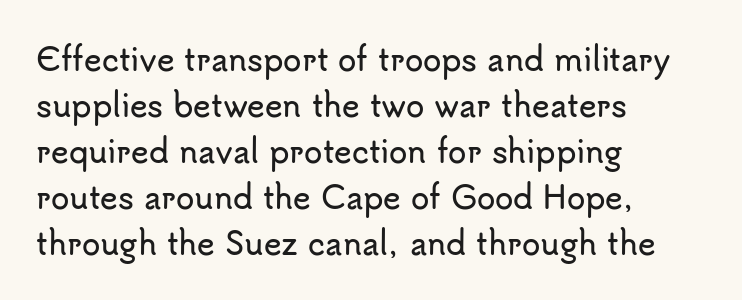
Q: Is the text italic (slanted)? A: No, it is upright.
Q: Is the typeface a serif or a sans-serif typeface? A: Sans-serif.
Q: Is the text underlined? A: No.
Q: How is the paragraph aligned? A: Left-aligned.
Q: Is the spacing between letters normal or unusually wide? A: Normal.
Q: Is the spacing between lines tight, normal or loose? A: Normal.
Q: Width (condensed, normal, or wide)? A: Normal.
Q: Stroke contrast? A: Low.
Q: x-height? A: Small.
Q: Monospaced? A: No.
